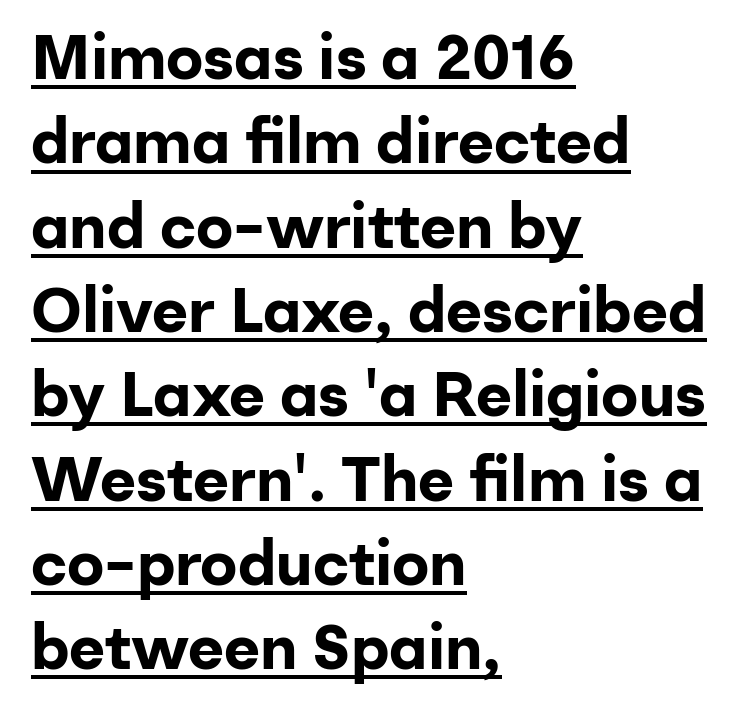
{"serif": "no", "italic": "no", "bold": "yes", "weight": "bold", "width": "normal", "stroke_contrast": "low", "x_height": "medium", "monospaced": "no", "underline": "yes", "align": "left", "line_spacing": "normal", "line_spacing_ratio": 1.36, "letter_spacing": "normal", "letter_spacing_em": 0.0, "glyph_px": 62}
